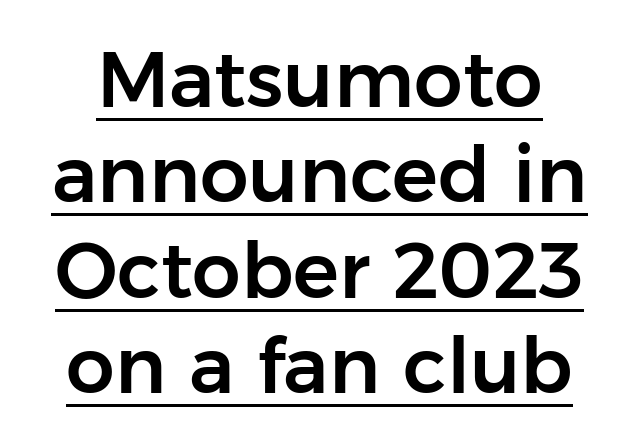
The image shows 77 px sans-serif type, upright; set line spacing 1.24x, normal letter spacing, underlined; low stroke contrast and a medium x-height.
